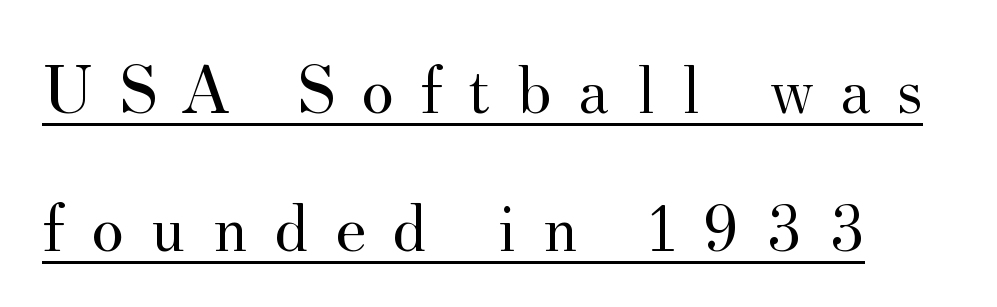
{"serif": "yes", "italic": "no", "bold": "no", "weight": "regular", "width": "normal", "stroke_contrast": "medium", "x_height": "small", "monospaced": "no", "underline": "yes", "line_spacing": "loose", "line_spacing_ratio": 1.97, "letter_spacing": "wide", "letter_spacing_em": 0.38, "glyph_px": 70}
